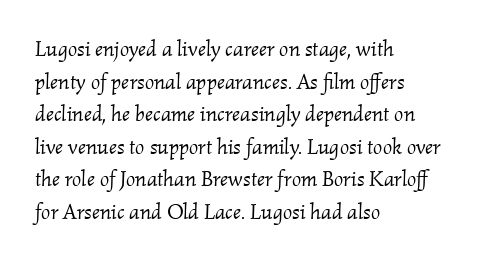
Would a proofreader flag this as italicized? Yes. The lines sit at an ordinary, default distance from one another. The font is comparable to plain body text, perhaps lighter. Reading down the block, your eye returns to a fixed left position each line.
